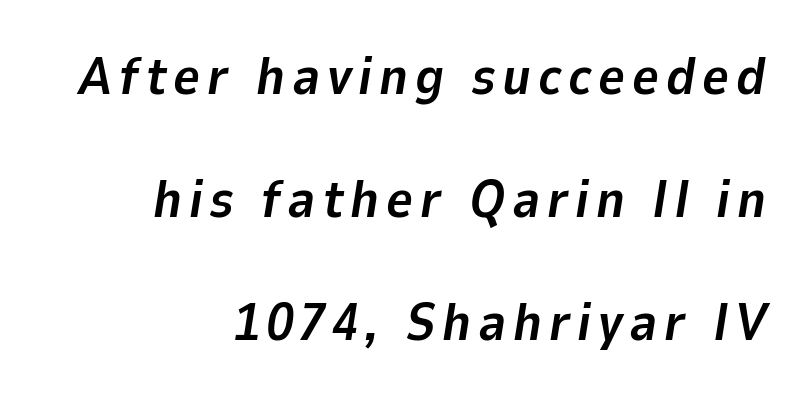
Q: Is the text bold? A: Yes.
Q: Is the text italic (slanted)? A: Yes, it leans right by about 9 degrees.
Q: Is the text underlined? A: No.
Q: How is the paragraph aligned? A: Right-aligned.
Q: Is the spacing between lines tight, normal or loose? A: Loose.
Q: Width (condensed, normal, or wide)? A: Normal.
Q: Stroke contrast? A: Low.
Q: x-height? A: Medium.
Q: Monospaced? A: No.
